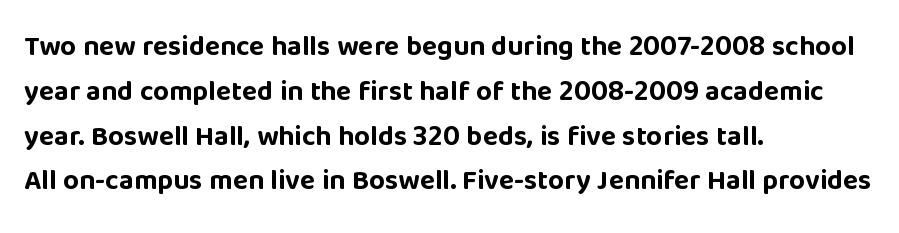
Q: Is the text bold? A: Yes.
Q: Is the text italic (slanted)? A: No, it is upright.
Q: Is the typeface a serif or a sans-serif typeface? A: Sans-serif.
Q: Is the text underlined? A: No.
Q: How is the paragraph aligned? A: Left-aligned.
Q: Is the spacing between letters normal or unusually wide? A: Normal.
Q: Is the spacing between lines tight, normal or loose? A: Normal.
Q: Width (condensed, normal, or wide)? A: Normal.
Q: Stroke contrast? A: Low.
Q: x-height? A: Large.
Q: Monospaced? A: No.
